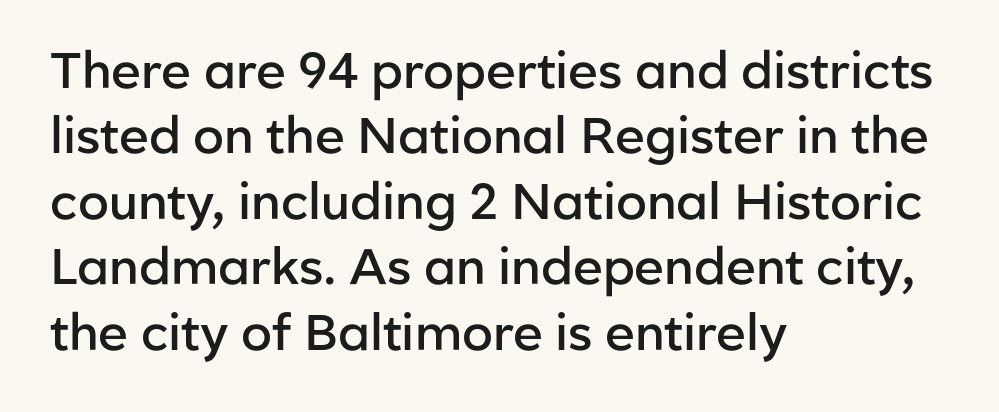
{"serif": "no", "italic": "no", "bold": "semi", "weight": "semibold", "width": "normal", "stroke_contrast": "low", "x_height": "medium", "monospaced": "no", "underline": "no", "align": "left", "line_spacing": "normal", "line_spacing_ratio": 1.31, "letter_spacing": "normal", "letter_spacing_em": 0.0, "glyph_px": 50}
